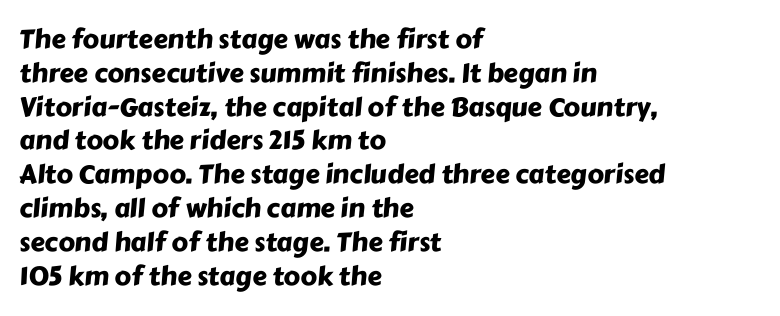
The horizontal fit of the characters is conventional and even. Visually the block forms a straight wall on the left and a jagged coastline on the right. The baseline area is clear. Vertically, the passage feels balanced, rows spaced as you'd expect.
